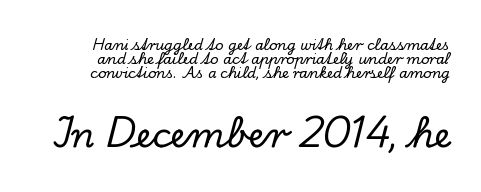
{"serif": "yes", "width": "normal", "stroke_contrast": "low", "x_height": "small", "monospaced": "no", "underline": "no", "line_spacing": "tight", "line_spacing_ratio": 1.0, "letter_spacing": "normal", "letter_spacing_em": 0.0, "larger_block": "second", "size_ratio": 2.5, "glyph_px": 35}
